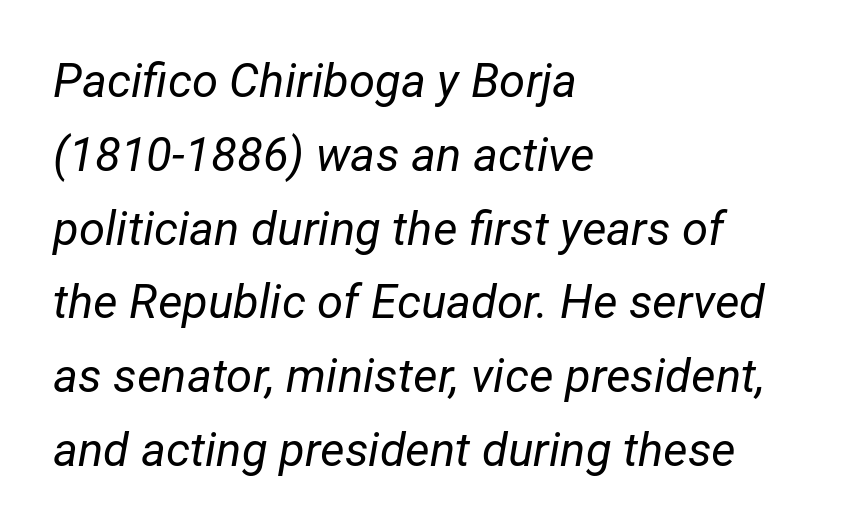
Q: Is the text bold? A: No.
Q: Is the text italic (slanted)? A: Yes, it leans right by about 12 degrees.
Q: Is the text underlined? A: No.
Q: How is the paragraph aligned? A: Left-aligned.
Q: Is the spacing between letters normal or unusually wide? A: Normal.
Q: Is the spacing between lines tight, normal or loose? A: Normal.
Q: Width (condensed, normal, or wide)? A: Normal.
Q: Stroke contrast? A: Low.
Q: x-height? A: Medium.
Q: Monospaced? A: No.
